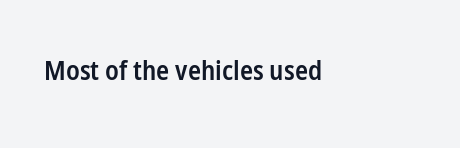
Q: Is the text bold? A: Semi-bold.
Q: Is the text italic (slanted)? A: No, it is upright.
Q: Is the text underlined? A: No.
Q: How is the paragraph aligned? A: Left-aligned.
Q: Is the spacing between letters normal or unusually wide? A: Normal.
